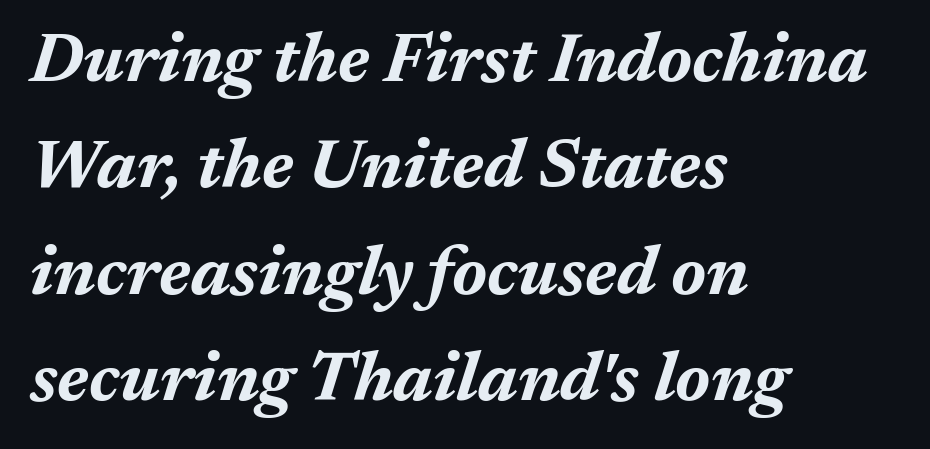
Q: Is the text bold? A: Yes.
Q: Is the text italic (slanted)? A: Yes, it leans right by about 17 degrees.
Q: Is the text underlined? A: No.
Q: How is the paragraph aligned? A: Left-aligned.
Q: Is the spacing between letters normal or unusually wide? A: Normal.
Q: Is the spacing between lines tight, normal or loose? A: Normal.
Q: Width (condensed, normal, or wide)? A: Normal.
Q: Stroke contrast? A: Medium.
Q: x-height? A: Medium.
Q: Monospaced? A: No.
